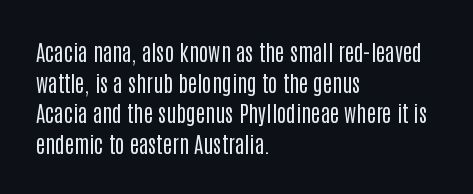
The image shows 22 px text type, upright; set left-aligned, normal line spacing (1.39x), normal letter spacing, not underlined.
